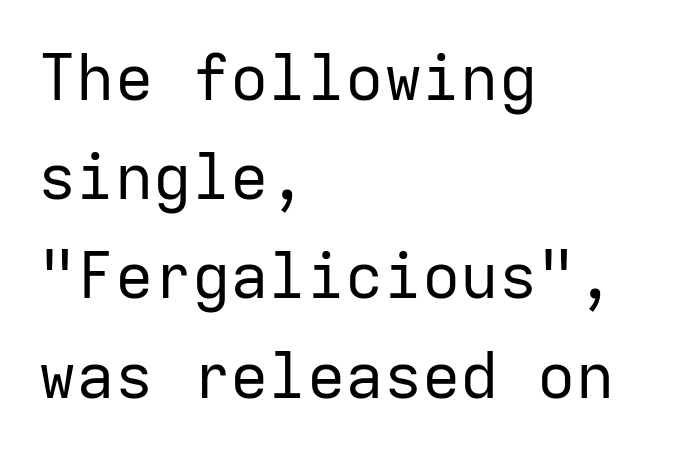
Q: Is the text bold? A: No.
Q: Is the text italic (slanted)? A: No, it is upright.
Q: Is the typeface a serif or a sans-serif typeface? A: Sans-serif.
Q: Is the text underlined? A: No.
Q: How is the paragraph aligned? A: Left-aligned.
Q: Is the spacing between letters normal or unusually wide? A: Normal.
Q: Is the spacing between lines tight, normal or loose? A: Normal.
Q: Width (condensed, normal, or wide)? A: Normal.
Q: Stroke contrast? A: Low.
Q: x-height? A: Medium.
Q: Monospaced? A: Yes.
